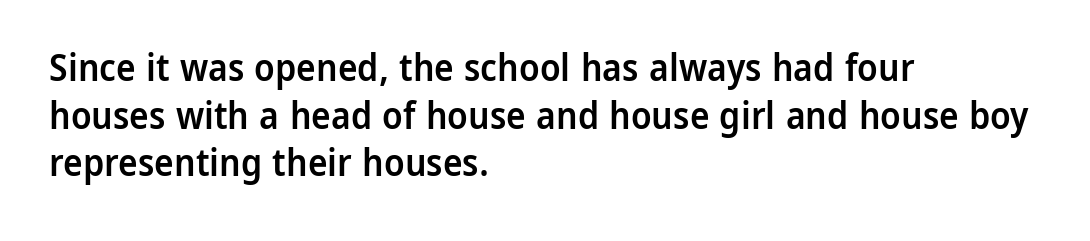
The typesetting leans somewhat heavy: a semibold. Layout note: lines flush left. This sample uses a sans-serif face. Successive baselines arrive at the customary interval.
